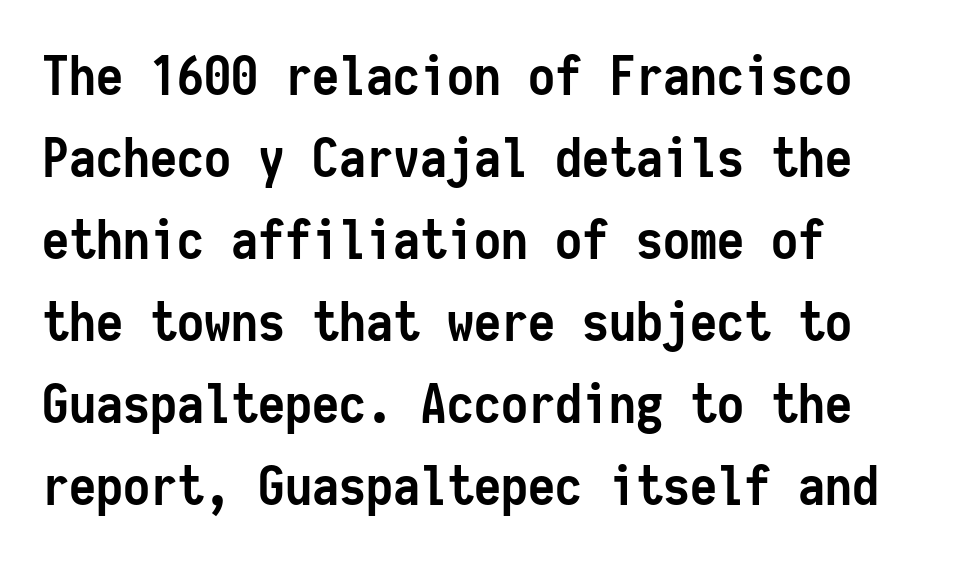
The image shows 54 px semibold, condensed sans-serif type, upright, monospaced; set left-aligned, normal line spacing (1.52x), normal letter spacing, not underlined; low stroke contrast and a medium x-height.
